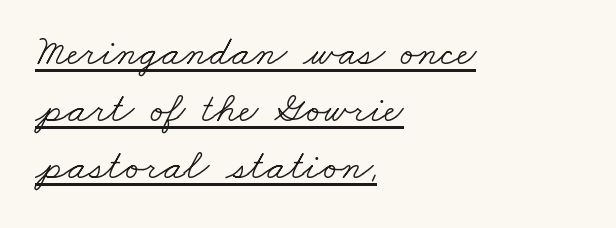
The image shows 42 px light, wide serif type; set left-aligned, normal line spacing (1.36x), normal letter spacing, underlined; low stroke contrast and a small x-height.
